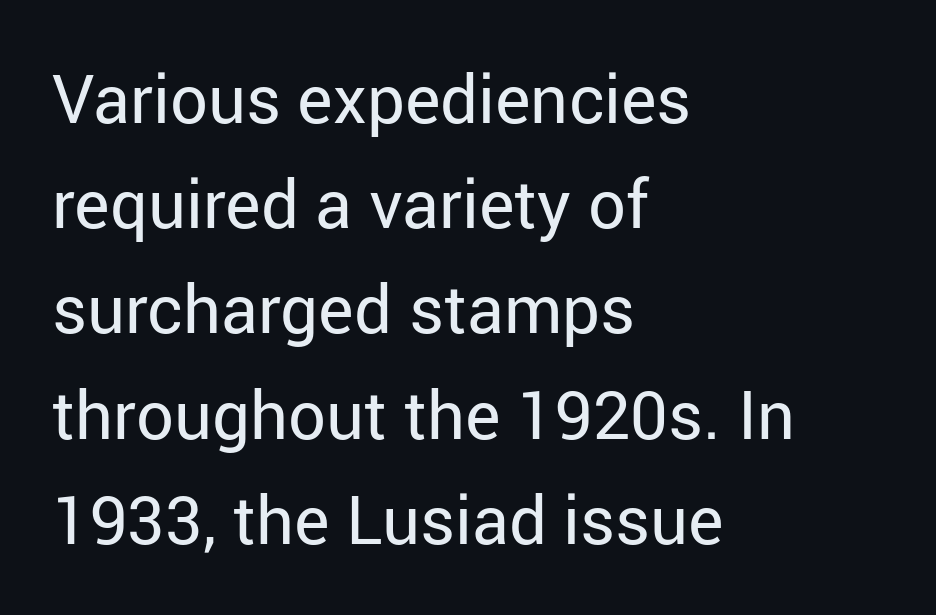
The image shows 67 px regular-weight sans-serif type, upright; set left-aligned, normal line spacing (1.57x), normal letter spacing, not underlined; low stroke contrast and a medium x-height.
